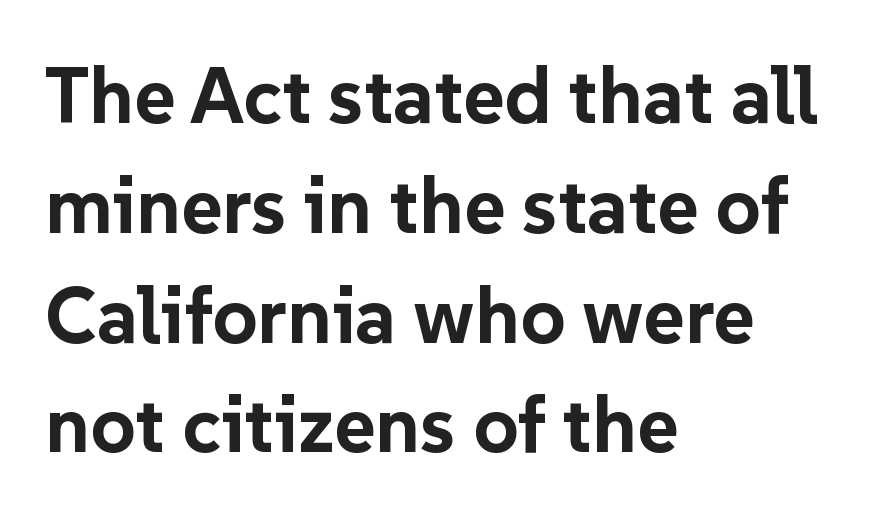
Here the glyphs are tracked normally, forming tight word shapes. The rendering uses natural spacing where letterforms have individual widths. The rendering shows plain stroke endings on the letterforms — a sans-serif design. Each glyph is drawn with heavy, bold strokes. The area under the type is left untouched.
